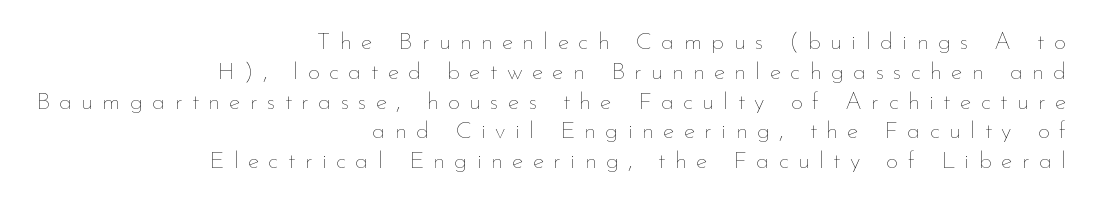
A flush-right, rag-left setting is used for this passage. The characters are drawn with everyday or finer stroke widths. A clean baseline with only descenders dipping below it. The letters stand upright; this is a roman face.
